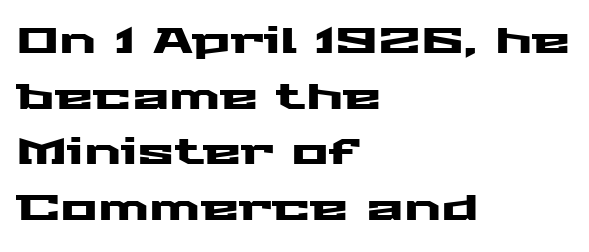
Q: Is the text italic (slanted)? A: No, it is upright.
Q: Is the typeface a serif or a sans-serif typeface? A: Sans-serif.
Q: Is the text underlined? A: No.
Q: How is the paragraph aligned? A: Left-aligned.
Q: Is the spacing between letters normal or unusually wide? A: Normal.
Q: Is the spacing between lines tight, normal or loose? A: Normal.
Q: Width (condensed, normal, or wide)? A: Wide.
Q: Stroke contrast? A: Medium.
Q: x-height? A: Medium.
Q: Monospaced? A: No.
